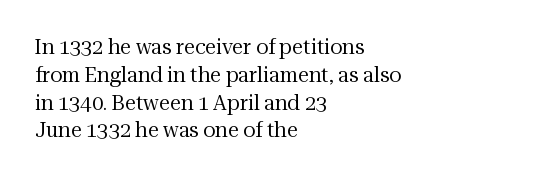
The image shows 20 px text type, upright; set left-aligned, normal line spacing (1.39x), normal letter spacing, not underlined.
